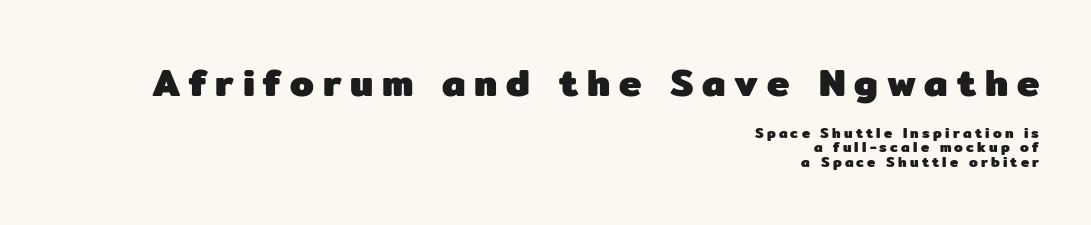
The image shows 38 px heavy sans-serif type, upright; set right-aligned, tight line spacing (1.02x), unusually wide letter spacing (+0.23 em), not underlined; the first (top) block is 2.71x larger; low stroke contrast and a medium x-height.
